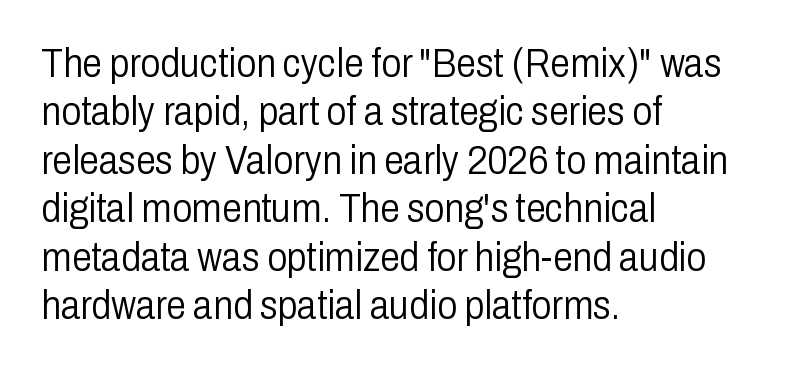
The font sits on the lighter half of the weight spectrum, regular included. This sample uses plain, unmodified letter spacing. These lines are rendered in a variable-pitch font. This rendering features lettering with no underline.
